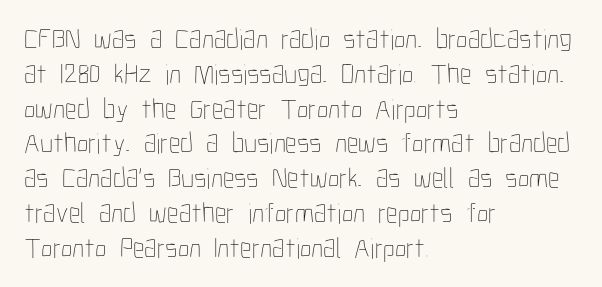
{"italic": "no", "bold": "no", "weight": "thin", "width": "condensed", "stroke_contrast": "low", "x_height": "medium", "monospaced": "no", "underline": "no", "align": "left", "line_spacing_ratio": 1.2, "letter_spacing": "normal", "letter_spacing_em": 0.0, "glyph_px": 29}
